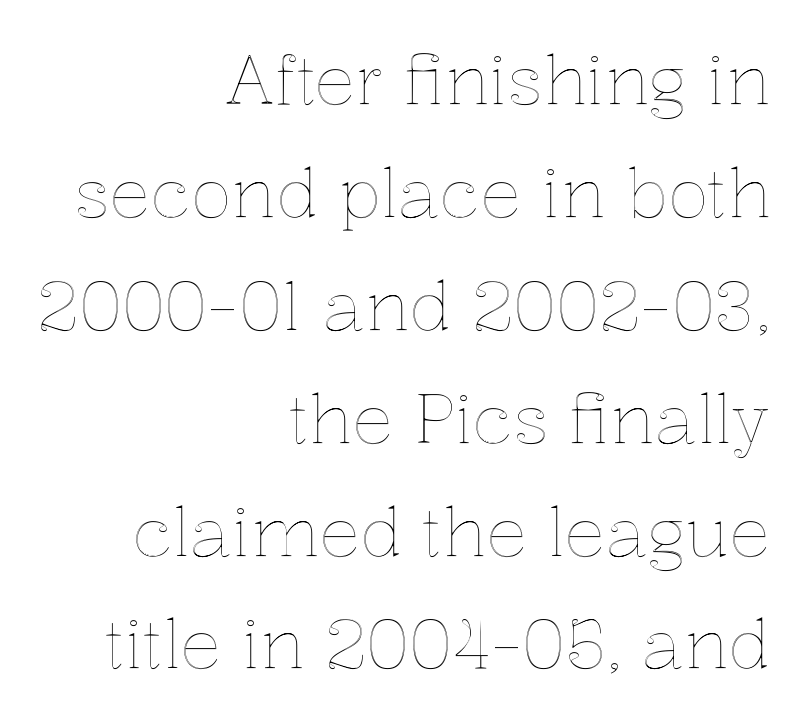
{"italic": "no", "width": "normal", "x_height": "medium", "monospaced": "no", "underline": "no", "align": "right", "line_spacing": "normal", "line_spacing_ratio": 1.66, "letter_spacing": "normal", "letter_spacing_em": 0.0, "glyph_px": 68}
